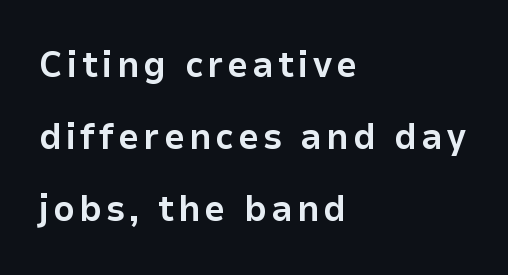
Q: Is the text bold? A: Yes.
Q: Is the text italic (slanted)? A: No, it is upright.
Q: Is the typeface a serif or a sans-serif typeface? A: Sans-serif.
Q: Is the text underlined? A: No.
Q: How is the paragraph aligned? A: Left-aligned.
Q: Is the spacing between lines tight, normal or loose? A: Loose.
Q: Width (condensed, normal, or wide)? A: Normal.
Q: Stroke contrast? A: Low.
Q: x-height? A: Medium.
Q: Monospaced? A: No.
